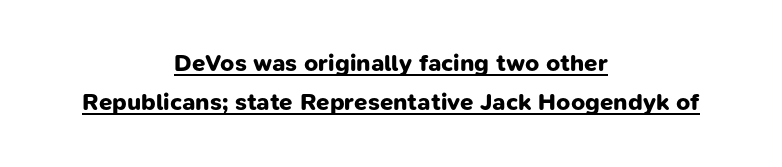
The image shows 24 px bold type; set centered, normal line spacing (1.64x), normal letter spacing, underlined.
